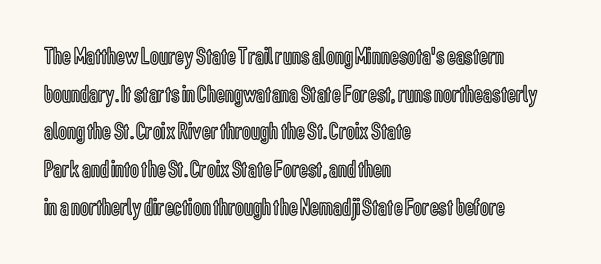
{"italic": "no", "underline": "no", "align": "left", "line_spacing": "normal", "line_spacing_ratio": 1.51, "letter_spacing": "normal", "letter_spacing_em": 0.0, "glyph_px": 25}
